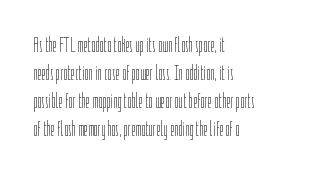
Q: Is the text bold? A: No.
Q: Is the text italic (slanted)? A: No, it is upright.
Q: Is the text underlined? A: No.
Q: How is the paragraph aligned? A: Left-aligned.
Q: Is the spacing between letters normal or unusually wide? A: Normal.
Q: Is the spacing between lines tight, normal or loose? A: Normal.
